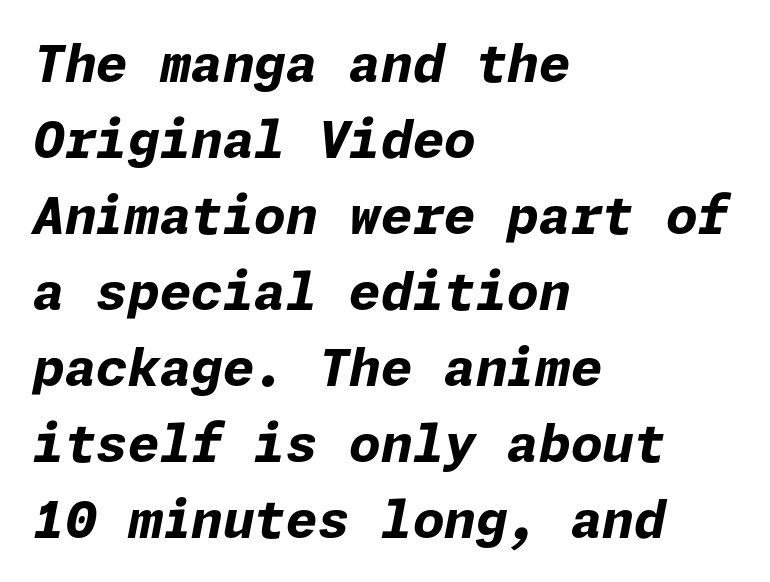
{"italic": "yes", "lean": "right", "slant_degrees": 11, "bold": "yes", "weight": "bold", "width": "normal", "stroke_contrast": "low", "x_height": "medium", "underline": "no", "align": "left", "line_spacing": "normal", "line_spacing_ratio": 1.49, "letter_spacing": "normal", "letter_spacing_em": 0.0, "glyph_px": 51}
